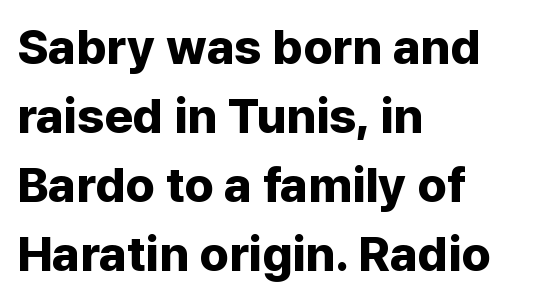
Q: Is the text bold? A: Yes.
Q: Is the text italic (slanted)? A: No, it is upright.
Q: Is the typeface a serif or a sans-serif typeface? A: Sans-serif.
Q: Is the text underlined? A: No.
Q: How is the paragraph aligned? A: Left-aligned.
Q: Is the spacing between letters normal or unusually wide? A: Normal.
Q: Is the spacing between lines tight, normal or loose? A: Normal.
Q: Width (condensed, normal, or wide)? A: Normal.
Q: Stroke contrast? A: Low.
Q: x-height? A: Medium.
Q: Monospaced? A: No.
